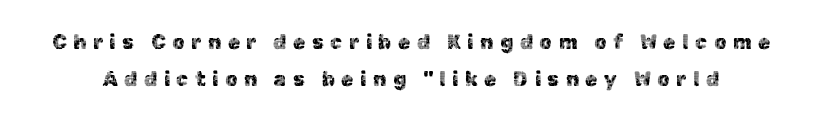
Check under the words: just untouched page. The letterforms stand isolated, each surrounded by extra space. Upright lettering throughout.
